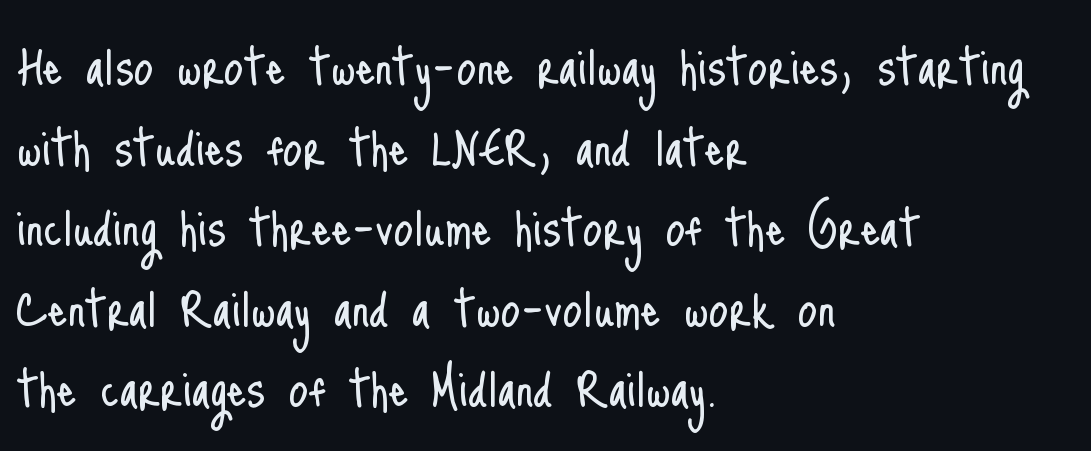
Q: Is the text bold? A: No.
Q: Is the text italic (slanted)? A: No, it is upright.
Q: Is the typeface a serif or a sans-serif typeface? A: Sans-serif.
Q: Is the text underlined? A: No.
Q: How is the paragraph aligned? A: Left-aligned.
Q: Is the spacing between letters normal or unusually wide? A: Normal.
Q: Is the spacing between lines tight, normal or loose? A: Normal.
Q: Width (condensed, normal, or wide)? A: Condensed.
Q: Stroke contrast? A: Low.
Q: x-height? A: Small.
Q: Monospaced? A: No.
